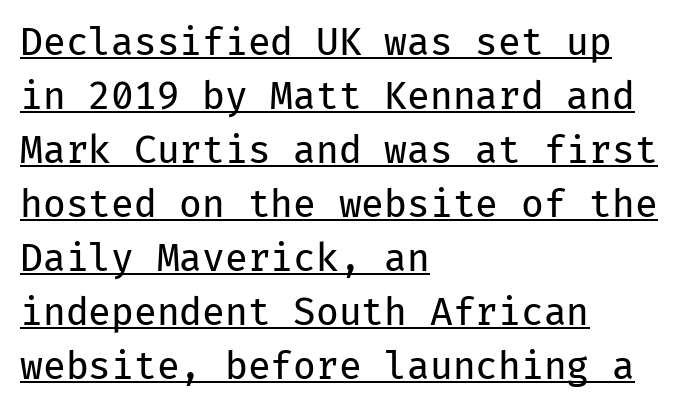
The image shows 37 px regular-weight sans-serif type, upright, monospaced; set left-aligned, normal line spacing (1.46x), normal letter spacing, underlined; low stroke contrast and a medium x-height.
